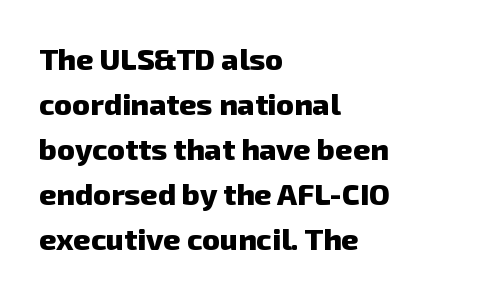
The image shows 30 px heavy sans-serif type; set left-aligned, normal line spacing (1.5x), normal letter spacing, not underlined; low stroke contrast and a medium x-height.
